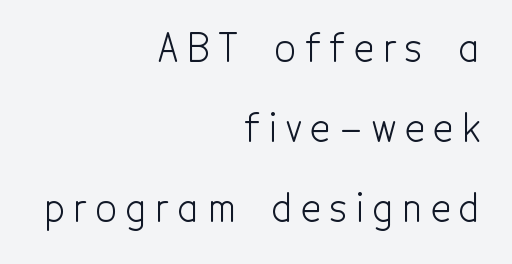
{"serif": "no", "italic": "no", "bold": "no", "weight": "light", "width": "condensed", "x_height": "medium", "monospaced": "no", "underline": "no", "align": "right", "line_spacing": "loose", "line_spacing_ratio": 2.11, "letter_spacing": "wide", "letter_spacing_em": 0.23, "glyph_px": 38}
